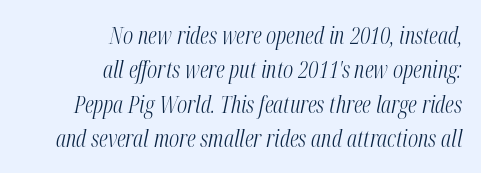
The baseline area is clear. Quick note: italic. Is there much room between lines? A standard amount, neither cramped nor airy. The rendering keeps characters at their native spacing. Each stroke keeps to a modest, everyday thickness or less. The ragged edge is on the left, which tells us the setting is flush right.
